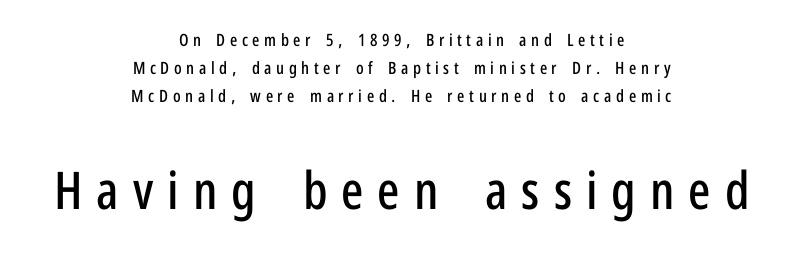
{"serif": "no", "italic": "no", "width": "condensed", "stroke_contrast": "low", "x_height": "medium", "monospaced": "no", "underline": "no", "align": "center", "line_spacing": "normal", "line_spacing_ratio": 1.66, "letter_spacing": "wide", "letter_spacing_em": 0.27, "larger_block": "second", "size_ratio": 3.06, "glyph_px": 52}
